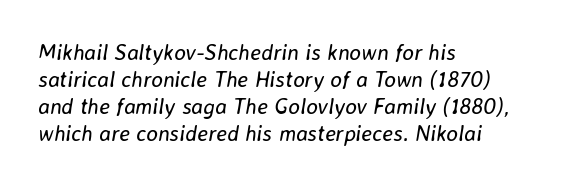
Q: Is the text bold? A: No.
Q: Is the text italic (slanted)? A: Yes, it leans right by about 8 degrees.
Q: Is the text underlined? A: No.
Q: How is the paragraph aligned? A: Left-aligned.
Q: Is the spacing between letters normal or unusually wide? A: Normal.
